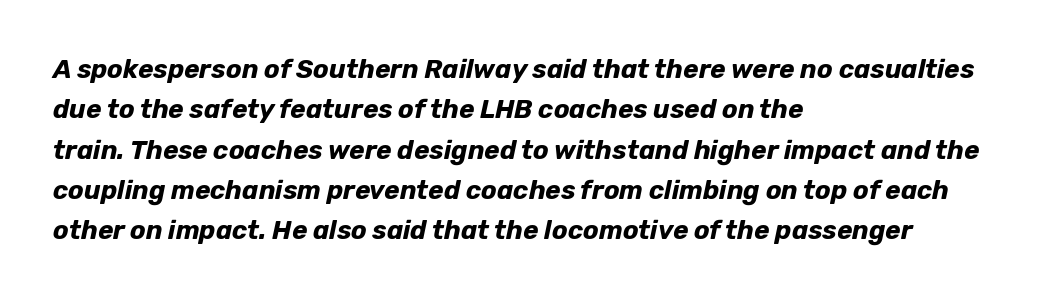
Q: Is the text bold? A: Yes.
Q: Is the text italic (slanted)? A: Yes, it leans right by about 12 degrees.
Q: Is the text underlined? A: No.
Q: How is the paragraph aligned? A: Left-aligned.
Q: Is the spacing between letters normal or unusually wide? A: Normal.
Q: Is the spacing between lines tight, normal or loose? A: Normal.
